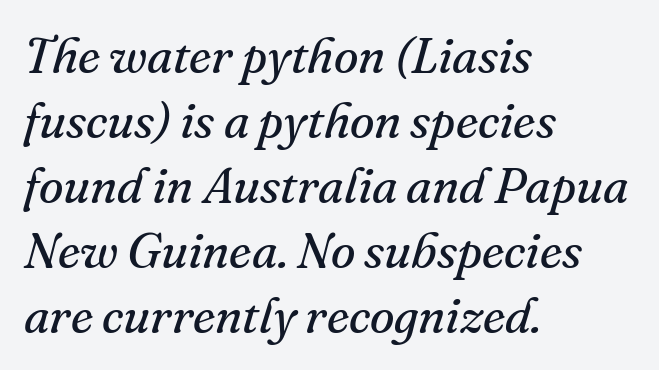
{"serif": "yes", "italic": "yes", "lean": "right", "slant_degrees": 16, "bold": "no", "weight": "regular", "width": "normal", "stroke_contrast": "medium", "x_height": "small", "monospaced": "no", "underline": "no", "align": "left", "line_spacing": "normal", "line_spacing_ratio": 1.3, "letter_spacing": "normal", "letter_spacing_em": 0.0, "glyph_px": 50}
